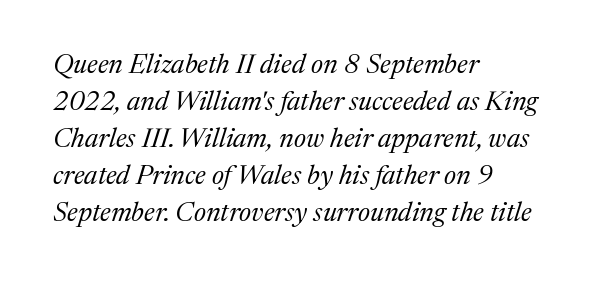
Students, note that the glyphs here touch the page at normal intervals. One-word summary of the alignment: left. A typesetter would mark this as italic. A quiet, ordinary-to-light weight characterises the typeface. This block has exactly the height ordinary leading produces. The words here are not underlined.
